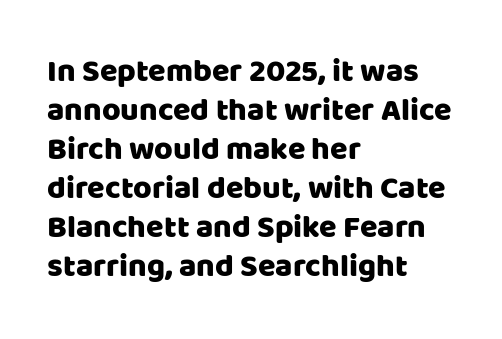
The image shows 32 px sans-serif type, upright; set left-aligned, line spacing 1.22x, normal letter spacing, not underlined; low stroke contrast and a large x-height.
